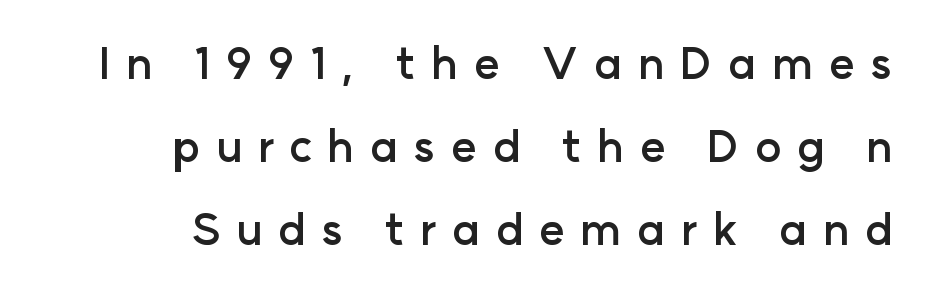
The image shows 44 px semibold sans-serif type, upright; set right-aligned, line spacing 1.89x, unusually wide letter spacing (+0.35 em), not underlined; low stroke contrast and a medium x-height.
